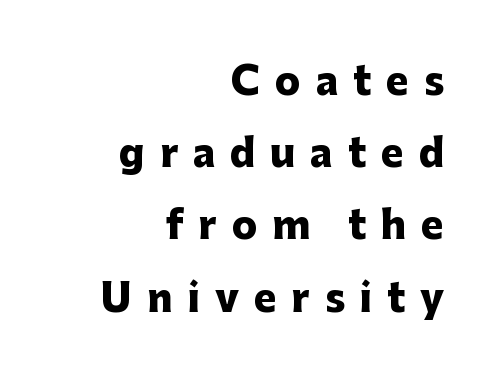
Rendered with straight, roman letterforms. Only glyphs here, with clear space below each row. This block would shrink considerably if given ordinary leading; it's expanded now. Does extra space separate the letters? Yes, quite a lot of it.
